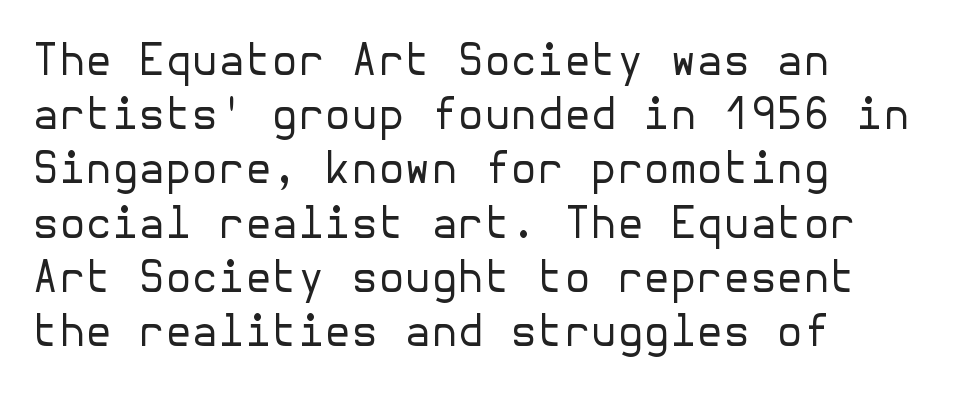
The image shows 43 px regular-weight sans-serif type, upright; set left-aligned, normal line spacing (1.26x), normal letter spacing, not underlined; low stroke contrast and a medium x-height.
